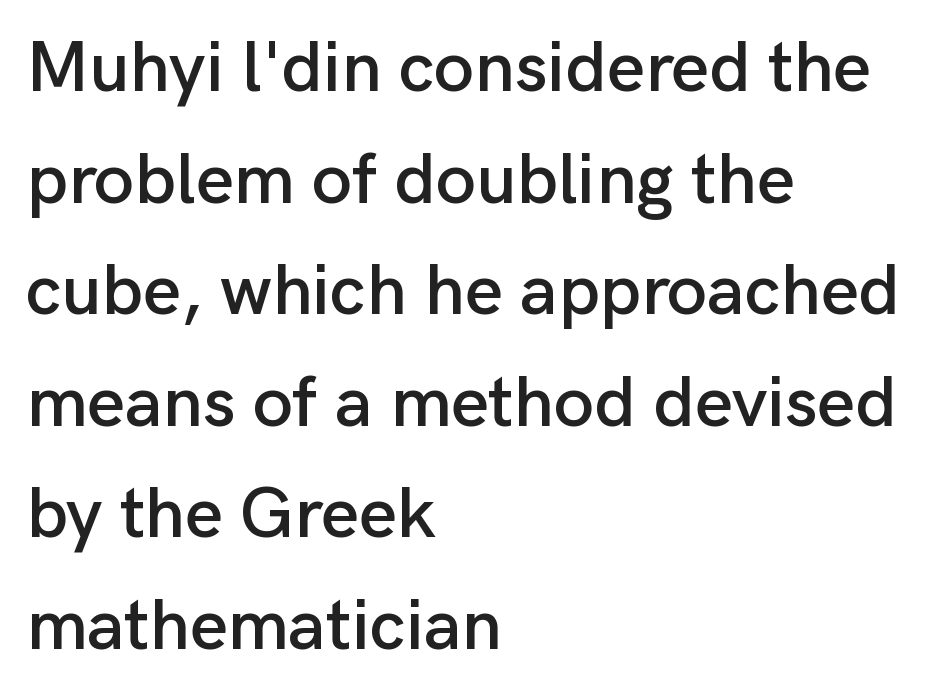
{"serif": "no", "italic": "no", "width": "normal", "stroke_contrast": "low", "x_height": "medium", "monospaced": "no", "underline": "no", "align": "left", "line_spacing": "normal", "line_spacing_ratio": 1.55, "letter_spacing": "normal", "letter_spacing_em": 0.0, "glyph_px": 72}
